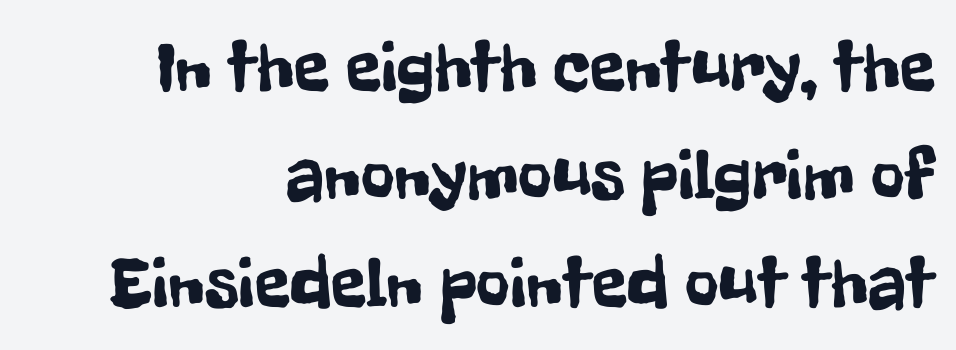
{"serif": "no", "italic": "no", "width": "condensed", "stroke_contrast": "low", "x_height": "medium", "monospaced": "no", "underline": "no", "align": "right", "line_spacing": "normal", "line_spacing_ratio": 1.48, "letter_spacing": "normal", "letter_spacing_em": 0.0, "glyph_px": 73}
